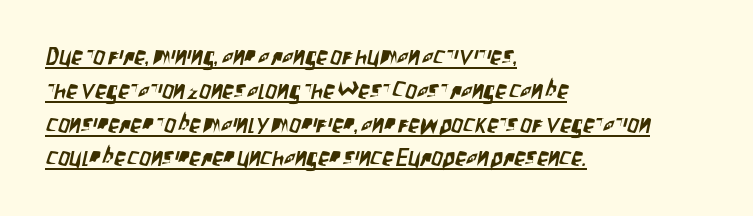
The passage shown is underscored from start to finish. Baseline-to-baseline distance is the conventional proportion of letter height. The typesetter chose a ragged-right arrangement here. The letterforms sit shoulder to shoulder at normal distance.
